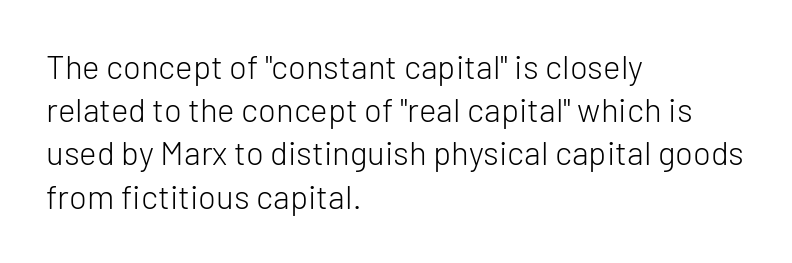
Q: Is the text bold? A: No.
Q: Is the text italic (slanted)? A: No, it is upright.
Q: Is the typeface a serif or a sans-serif typeface? A: Sans-serif.
Q: Is the text underlined? A: No.
Q: How is the paragraph aligned? A: Left-aligned.
Q: Is the spacing between letters normal or unusually wide? A: Normal.
Q: Is the spacing between lines tight, normal or loose? A: Normal.
Q: Width (condensed, normal, or wide)? A: Normal.
Q: Stroke contrast? A: Low.
Q: x-height? A: Medium.
Q: Monospaced? A: No.
